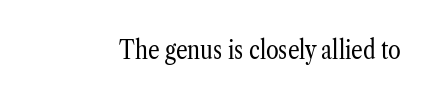
Q: Is the text bold? A: No.
Q: Is the text italic (slanted)? A: No, it is upright.
Q: Is the text underlined? A: No.
Q: Is the spacing between letters normal or unusually wide? A: Normal.
